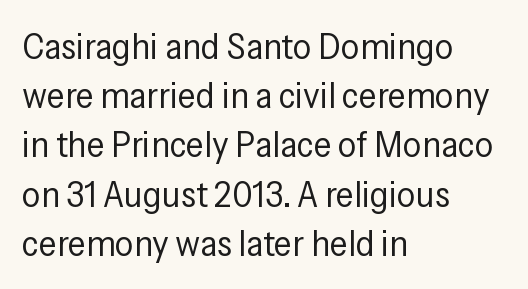
{"serif": "no", "italic": "no", "bold": "no", "weight": "regular", "width": "condensed", "stroke_contrast": "low", "x_height": "medium", "monospaced": "no", "underline": "no", "align": "left", "line_spacing": "normal", "line_spacing_ratio": 1.33, "letter_spacing": "normal", "letter_spacing_em": 0.0, "glyph_px": 37}
